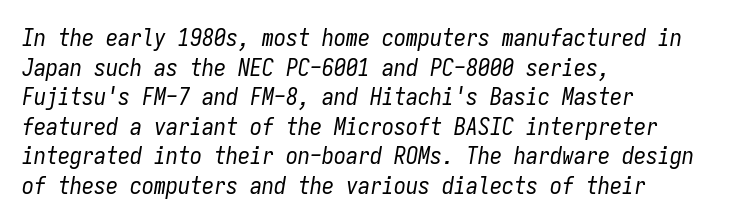
The image shows 24 px text type, italic (leaning right); set left-aligned, line spacing 1.23x, normal letter spacing, not underlined.
